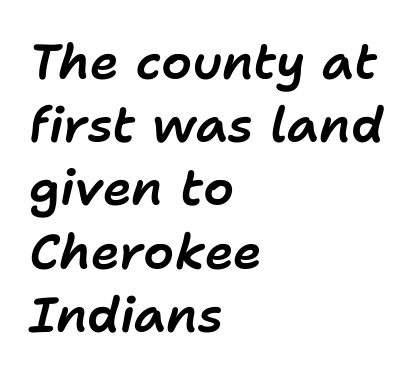
Q: Is the text italic (slanted)? A: Yes, it leans right by about 11 degrees.
Q: Is the text underlined? A: No.
Q: How is the paragraph aligned? A: Left-aligned.
Q: Is the spacing between letters normal or unusually wide? A: Normal.
Q: Is the spacing between lines tight, normal or loose? A: Normal.
Q: Width (condensed, normal, or wide)? A: Normal.
Q: Stroke contrast? A: Low.
Q: x-height? A: Medium.
Q: Monospaced? A: No.
